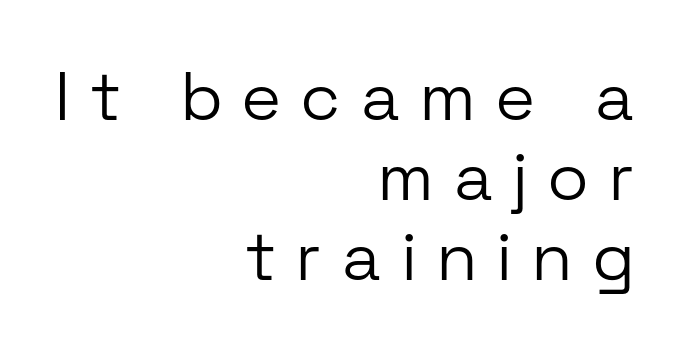
Q: Is the text bold? A: No.
Q: Is the text italic (slanted)? A: No, it is upright.
Q: Is the typeface a serif or a sans-serif typeface? A: Sans-serif.
Q: Is the text underlined? A: No.
Q: How is the paragraph aligned? A: Right-aligned.
Q: Is the spacing between letters normal or unusually wide? A: Unusually wide.
Q: Width (condensed, normal, or wide)? A: Normal.
Q: Stroke contrast? A: Low.
Q: x-height? A: Medium.
Q: Monospaced? A: No.
